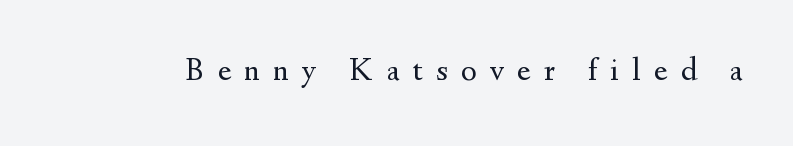
Q: Is the text bold? A: No.
Q: Is the text italic (slanted)? A: No, it is upright.
Q: Is the typeface a serif or a sans-serif typeface? A: Serif.
Q: Is the text underlined? A: No.
Q: Is the spacing between letters normal or unusually wide? A: Unusually wide.
Q: Width (condensed, normal, or wide)? A: Normal.
Q: Stroke contrast? A: Medium.
Q: x-height? A: Small.
Q: Monospaced? A: No.
